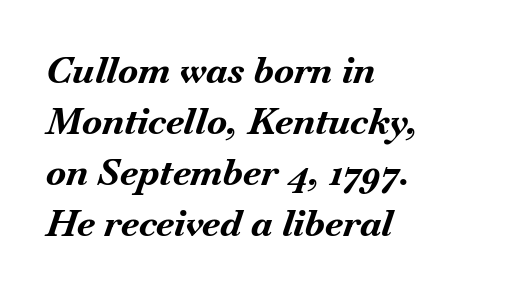
{"italic": "yes", "lean": "right", "slant_degrees": 18, "bold": "yes", "weight": "bold", "width": "normal", "stroke_contrast": "medium", "x_height": "small", "monospaced": "no", "underline": "no", "align": "left", "line_spacing": "normal", "line_spacing_ratio": 1.38, "letter_spacing": "normal", "letter_spacing_em": 0.0, "glyph_px": 37}
